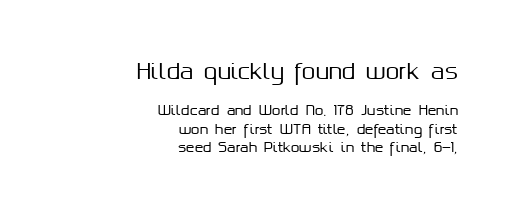
Q: Is the text italic (slanted)? A: No, it is upright.
Q: Is the text underlined? A: No.
Q: How is the paragraph aligned? A: Right-aligned.
Q: Is the spacing between letters normal or unusually wide? A: Normal.
Q: Is the spacing between lines tight, normal or loose? A: Normal.
Q: Which block of text is set in a larger size, the first (top) or the second (bottom)? A: The first (top) one.
